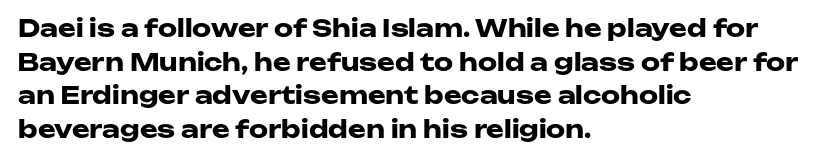
Any mark beneath the type? The region is blank. Regular leading. The face used here is rendered with its standard letterfit. These words are printed bold, with thick strokes throughout. Italic? Not at all — the glyphs are vertical. Left-aligned paragraph, ragged on the right.
